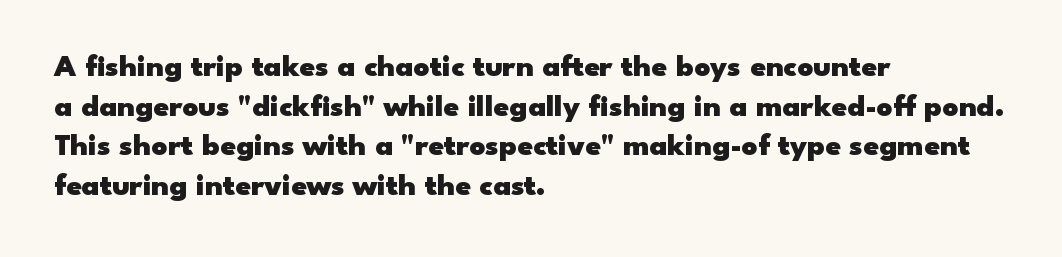
{"serif": "no", "italic": "no", "bold": "yes", "weight": "heavy", "width": "wide", "stroke_contrast": "low", "x_height": "small", "monospaced": "no", "underline": "no", "align": "left", "line_spacing": "normal", "line_spacing_ratio": 1.28, "letter_spacing": "normal", "letter_spacing_em": 0.0, "glyph_px": 31}
